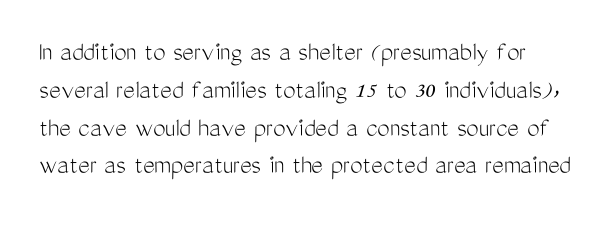
{"serif": "no", "italic": "no", "bold": "no", "weight": "light", "width": "condensed", "stroke_contrast": "medium", "x_height": "medium", "monospaced": "no", "underline": "no", "line_spacing": "normal", "line_spacing_ratio": 1.35, "letter_spacing": "normal", "letter_spacing_em": 0.0, "glyph_px": 28}
